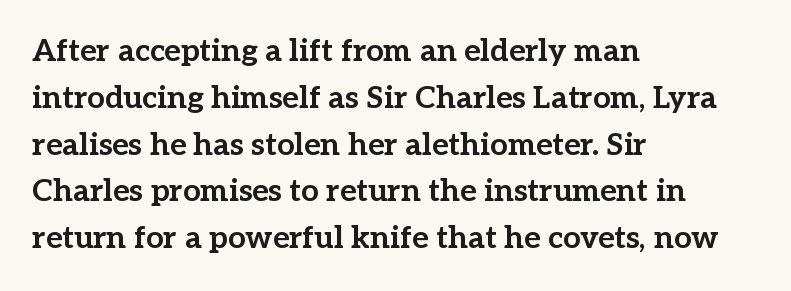
Decoration check: the copy has no underline. Is the block centered? No — it sits flush against the left margin. When letters stand straight like this, we call the style roman or upright. Heavy, bold letterforms. Between one letter and the next there's only the usual sliver of space. Here the designer chose a conventional face with non-uniform glyph widths.
